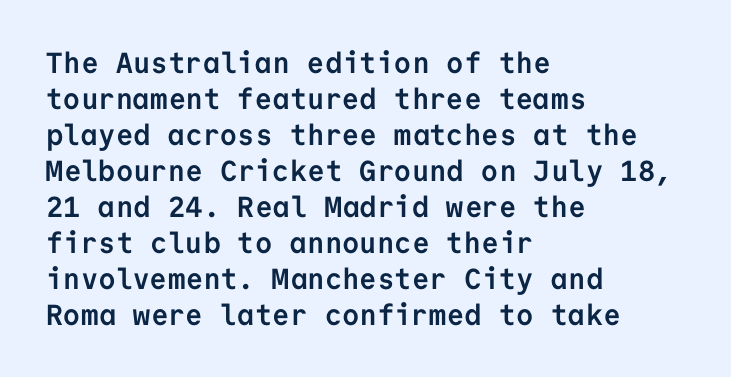
The image shows 29 px semibold sans-serif type, upright, monospaced; set left-aligned, line spacing 1.24x, normal letter spacing, not underlined; low stroke contrast and a medium x-height.
